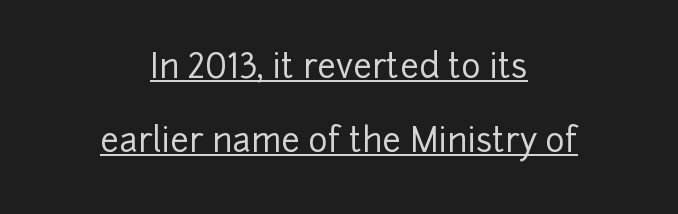
Typographically, this falls in the sans-serif category. What's the leading like? Stretched, with rows far apart. Every word sits above its own underline. The rendering uses natural spacing where letterforms have individual widths. Italic? Not at all — the glyphs are vertical. No extra tracking has been applied to these lines.
